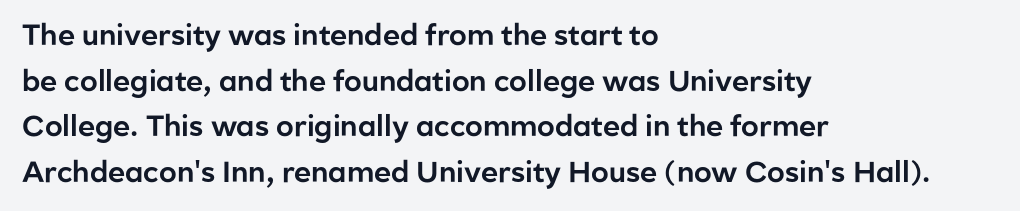
Q: Is the text italic (slanted)? A: No, it is upright.
Q: Is the typeface a serif or a sans-serif typeface? A: Sans-serif.
Q: Is the text underlined? A: No.
Q: How is the paragraph aligned? A: Left-aligned.
Q: Is the spacing between letters normal or unusually wide? A: Normal.
Q: Is the spacing between lines tight, normal or loose? A: Normal.
Q: Width (condensed, normal, or wide)? A: Normal.
Q: Stroke contrast? A: Low.
Q: x-height? A: Medium.
Q: Monospaced? A: No.
